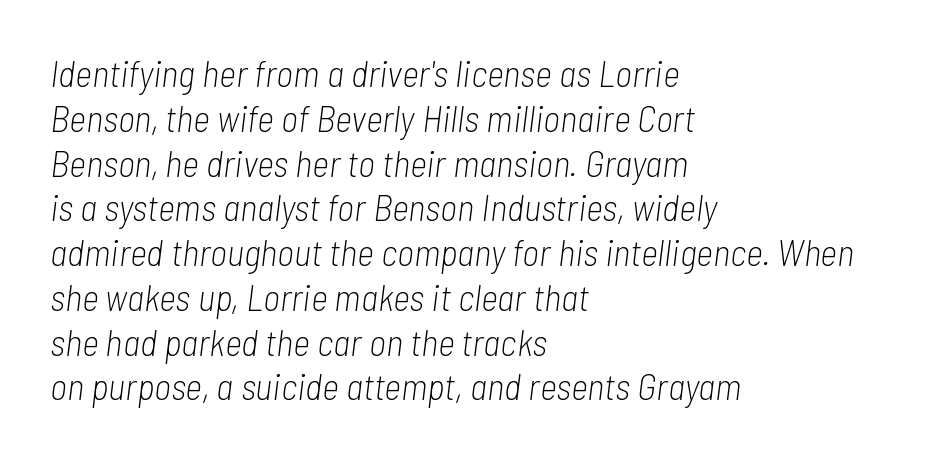
{"italic": "yes", "lean": "right", "slant_degrees": 7, "bold": "no", "weight": "light", "width": "condensed", "stroke_contrast": "low", "x_height": "medium", "monospaced": "no", "underline": "no", "align": "left", "line_spacing_ratio": 1.21, "letter_spacing": "normal", "letter_spacing_em": 0.0, "glyph_px": 37}
